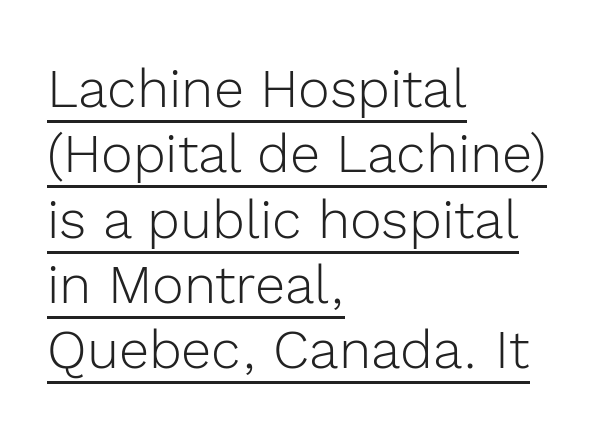
The image shows 54 px light sans-serif type, upright; set left-aligned, line spacing 1.21x, normal letter spacing, underlined; a medium x-height.
